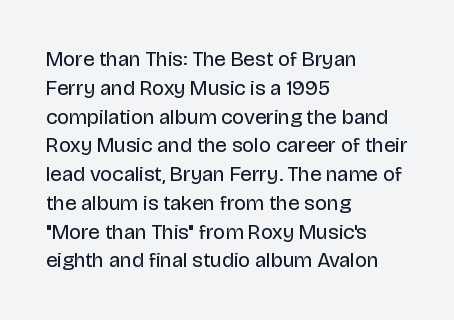
Each new line begins a customary step beneath the previous one. Stems here are at most as thick as an everyday book face. Words appear dense and cohesive because spacing is normal. Descenders hang freely into open space. The axis of the letterforms is exactly vertical.
